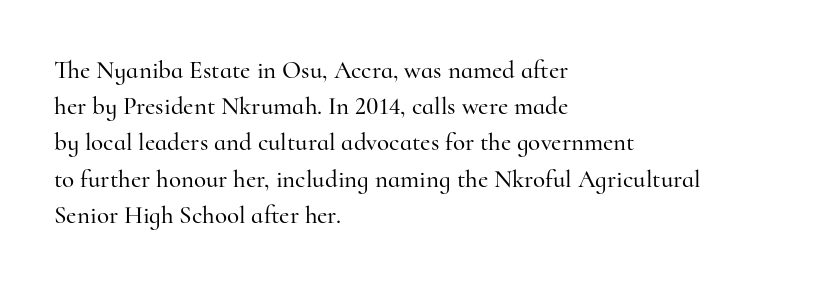
This sample keeps an unexceptional amount of space between lines. Characters follow at the spacing the type designer built in. Leftover space on each line is placed entirely after the last word. Nobody drew a line under any word here. The font's upright variant was chosen for this text.
